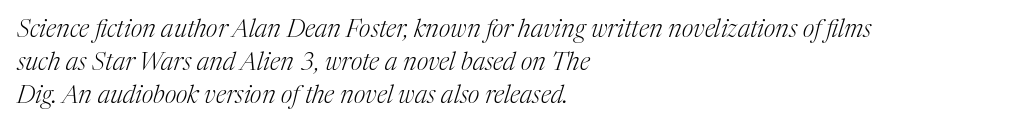
{"italic": "yes", "lean": "right", "slant_degrees": 17, "bold": "no", "underline": "no", "align": "left", "line_spacing": "normal", "line_spacing_ratio": 1.32, "letter_spacing": "normal", "letter_spacing_em": 0.0, "glyph_px": 25}
